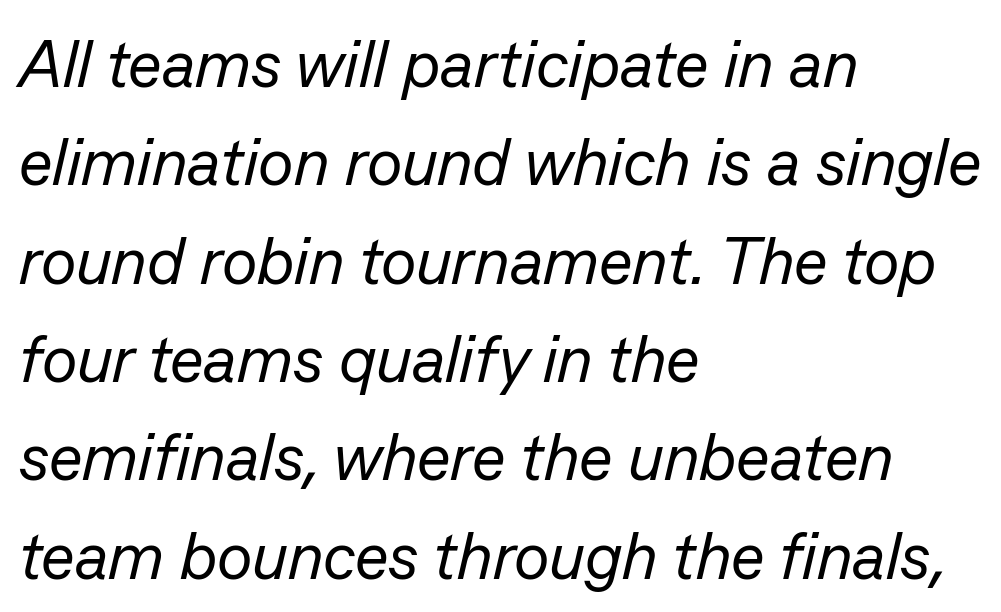
{"italic": "yes", "lean": "right", "slant_degrees": 13, "bold": "no", "weight": "regular", "width": "normal", "stroke_contrast": "low", "x_height": "medium", "monospaced": "no", "underline": "no", "align": "left", "line_spacing": "normal", "line_spacing_ratio": 1.49, "letter_spacing": "normal", "letter_spacing_em": 0.0, "glyph_px": 66}
